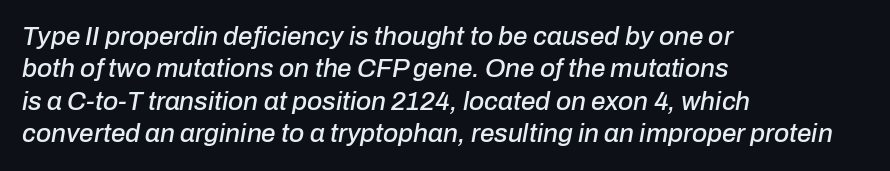
This sample keeps an unexceptional amount of space between lines. The strip under each line holds only bare page. Notice how the passage keeps a crisp vertical edge on the left only. The face used here is rendered with its standard letterfit. The face used here has a pronounced slope to its letters.
